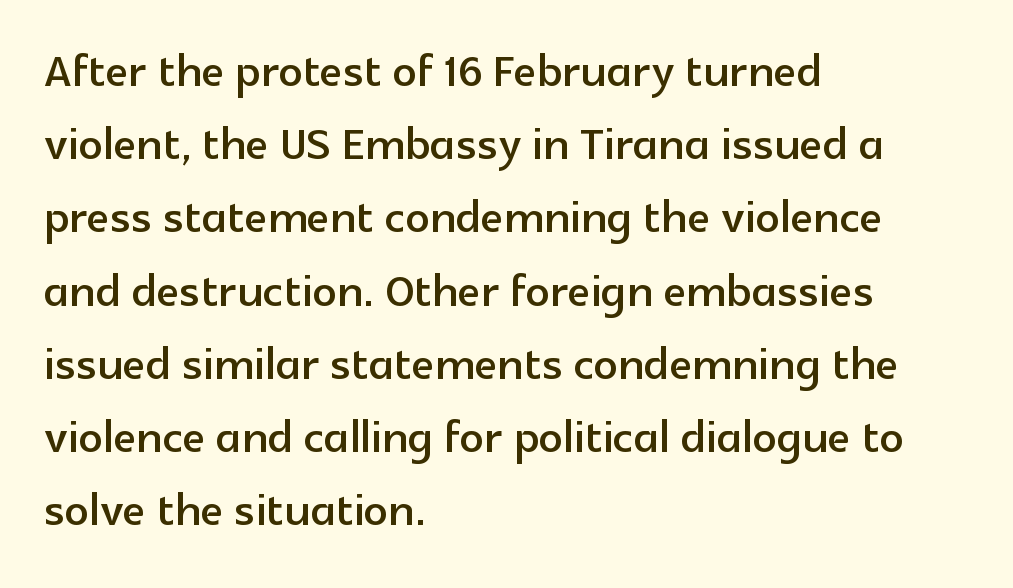
{"serif": "no", "italic": "no", "width": "normal", "x_height": "medium", "monospaced": "no", "underline": "no", "align": "left", "line_spacing_ratio": 1.22, "letter_spacing": "normal", "letter_spacing_em": 0.0, "glyph_px": 60}
